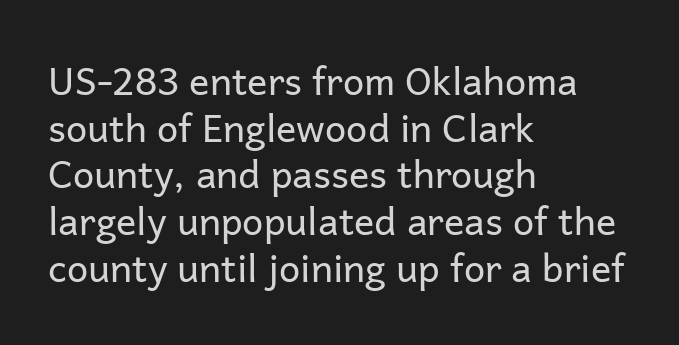
The horizontal fit of the characters is conventional and even. On a weight scale, this lands at 450 or below. The letters carry no serifs — their stems end cleanly without finishing strokes. The text block is weighted toward the left margin, trailing off unevenly rightward. Check under the words: just untouched page. The typography opts for an upright posture over an oblique one.
